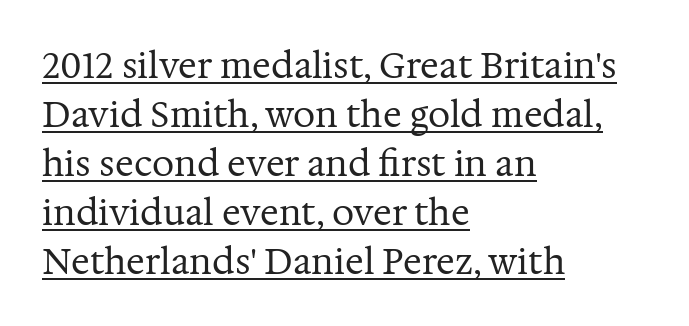
{"serif": "yes", "italic": "no", "bold": "no", "weight": "regular", "width": "normal", "stroke_contrast": "medium", "x_height": "medium", "monospaced": "no", "underline": "yes", "align": "left", "line_spacing": "normal", "line_spacing_ratio": 1.4, "letter_spacing": "normal", "letter_spacing_em": 0.0, "glyph_px": 35}
